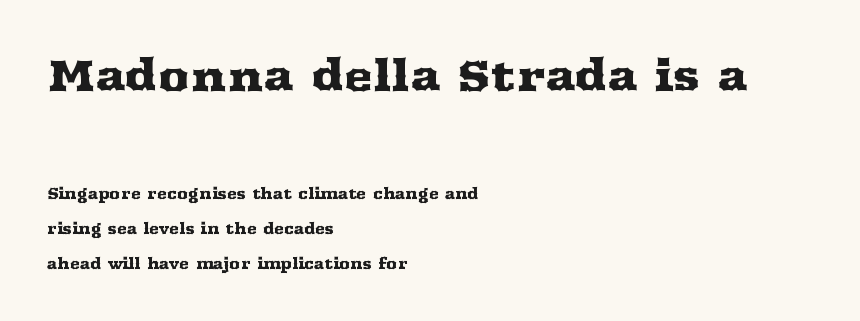
Short note: letters normally spaced. The rendering uses natural spacing where letterforms have individual widths. The axis of the letterforms is exactly vertical. Size contrast runs from large at the top to small at the bottom.
